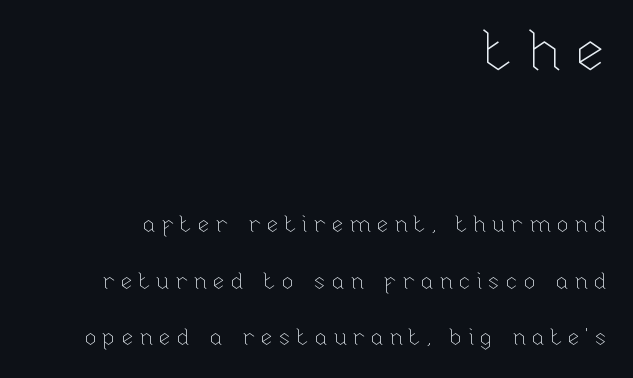
{"italic": "no", "bold": "no", "weight": "thin", "width": "normal", "stroke_contrast": "low", "x_height": "medium", "monospaced": "no", "underline": "no", "align": "right", "line_spacing": "loose", "line_spacing_ratio": 2.45, "letter_spacing": "wide", "letter_spacing_em": 0.22, "larger_block": "first", "size_ratio": 2.52, "glyph_px": 58}
